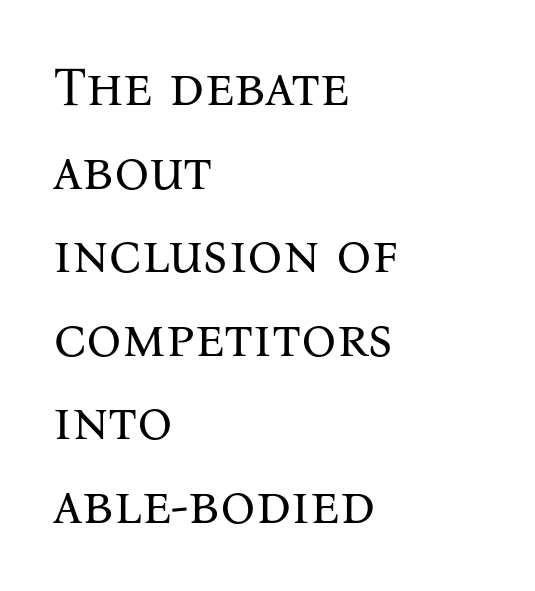
{"serif": "yes", "italic": "no", "bold": "no", "weight": "regular", "width": "normal", "stroke_contrast": "medium", "x_height": "medium", "monospaced": "no", "underline": "no", "align": "left", "line_spacing": "normal", "line_spacing_ratio": 1.52, "letter_spacing": "normal", "letter_spacing_em": 0.0, "glyph_px": 55}
